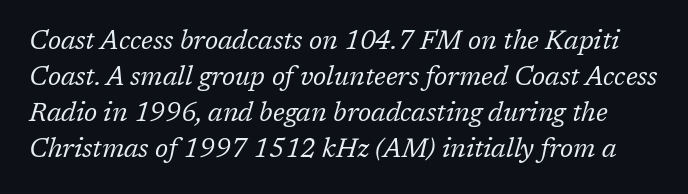
Q: Is the text bold? A: No.
Q: Is the text italic (slanted)? A: Yes, it leans right by about 17 degrees.
Q: Is the text underlined? A: No.
Q: Is the spacing between letters normal or unusually wide? A: Normal.
Q: Is the spacing between lines tight, normal or loose? A: Normal.
